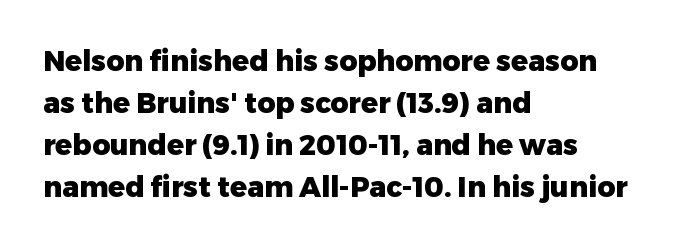
Normally led — the rows are evenly, conventionally spaced. A roman cut, with each character standing at attention. Each word holds together tightly as a unit, with standard inter-letter gaps. Unlike a traditional serif, this face leaves its strokes unadorned.
